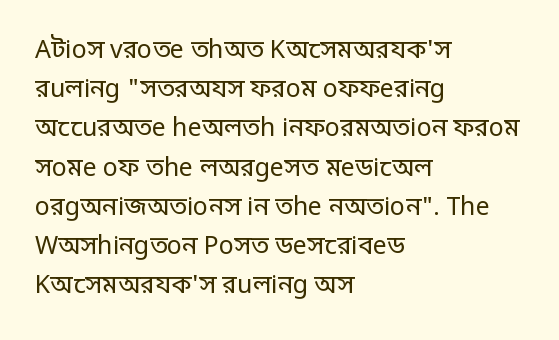
{"italic": "no", "bold": "no", "underline": "no", "align": "left", "line_spacing": "normal", "line_spacing_ratio": 1.57, "letter_spacing": "normal", "letter_spacing_em": 0.0, "glyph_px": 25}
